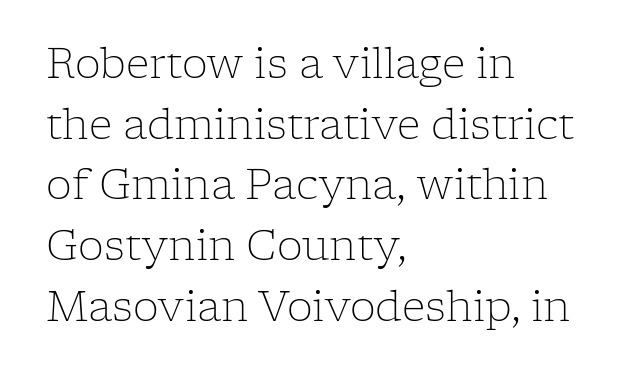
{"serif": "yes", "italic": "no", "bold": "no", "weight": "light", "width": "normal", "stroke_contrast": "low", "x_height": "medium", "monospaced": "no", "underline": "no", "align": "left", "line_spacing": "normal", "line_spacing_ratio": 1.48, "letter_spacing": "normal", "letter_spacing_em": 0.0, "glyph_px": 41}
